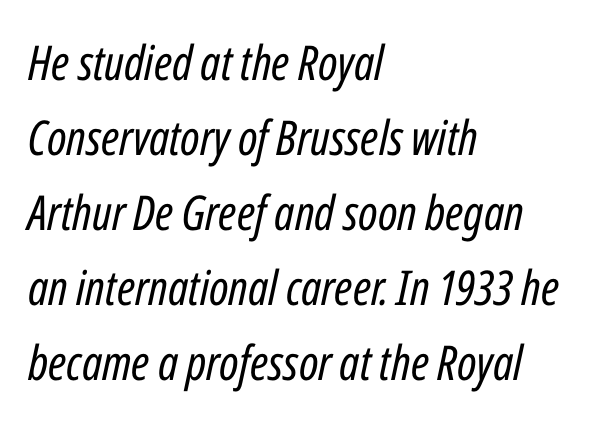
Q: Is the text bold? A: No.
Q: Is the text italic (slanted)? A: Yes, it leans right by about 12 degrees.
Q: Is the text underlined? A: No.
Q: How is the paragraph aligned? A: Left-aligned.
Q: Is the spacing between letters normal or unusually wide? A: Normal.
Q: Is the spacing between lines tight, normal or loose? A: Normal.
Q: Width (condensed, normal, or wide)? A: Condensed.
Q: Stroke contrast? A: Low.
Q: x-height? A: Medium.
Q: Monospaced? A: No.
